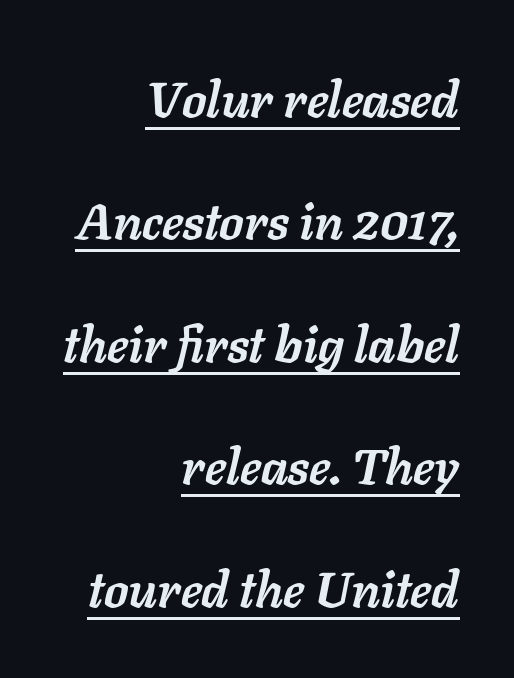
The letters are bold, with thick, heavy strokes. Quick note: underline on. Note the varied advance widths — an 'i' is clearly narrower than an 'm'. The lines are spread far apart with generous leading. Designer's note — italics engaged. Tracking value appears to be zero — textbook default spacing.
